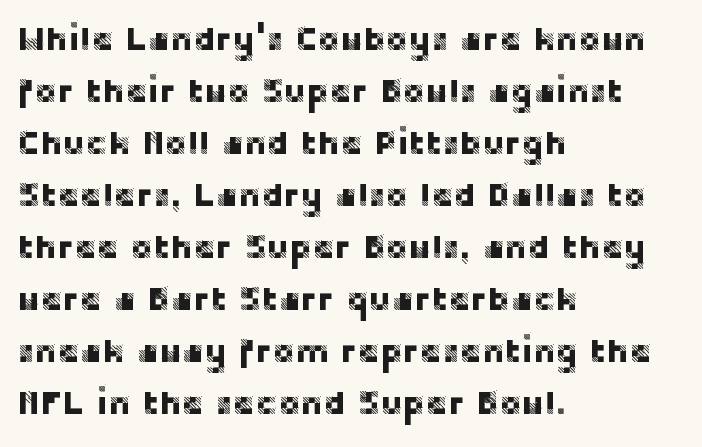
Q: Is the text italic (slanted)? A: No, it is upright.
Q: Is the typeface a serif or a sans-serif typeface? A: Sans-serif.
Q: Is the text underlined? A: No.
Q: How is the paragraph aligned? A: Left-aligned.
Q: Is the spacing between letters normal or unusually wide? A: Normal.
Q: Is the spacing between lines tight, normal or loose? A: Normal.
Q: Width (condensed, normal, or wide)? A: Normal.
Q: Stroke contrast? A: Low.
Q: x-height? A: Large.
Q: Monospaced? A: No.
